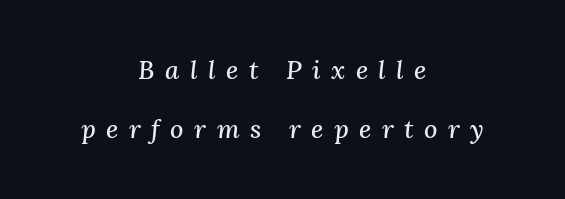
Every row of glyphs is offset so its center matches the block's center. The lines are spread far apart with generous leading. The area under the type is left untouched. Words appear elongated and porous because spacing is wide.
